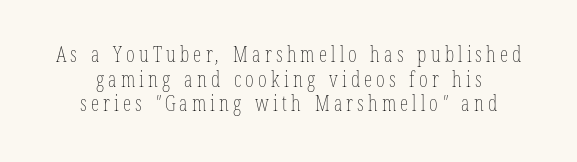
The image shows 21 px text type; set centered, line spacing 1.17x, unusually wide letter spacing (+0.2 em), not underlined.
